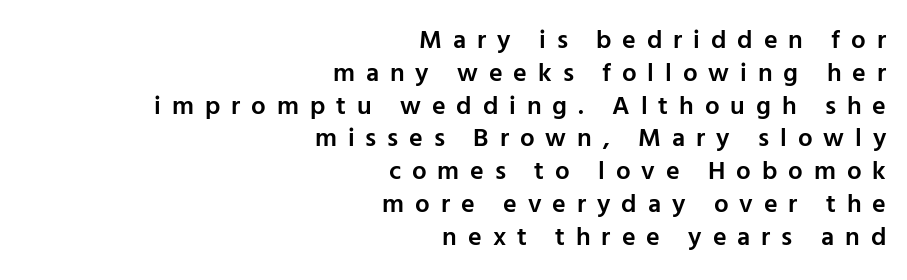
Q: Is the text bold? A: Semi-bold.
Q: Is the text italic (slanted)? A: No, it is upright.
Q: Is the text underlined? A: No.
Q: How is the paragraph aligned? A: Right-aligned.
Q: Is the spacing between letters normal or unusually wide? A: Unusually wide.
Q: Is the spacing between lines tight, normal or loose? A: Normal.
